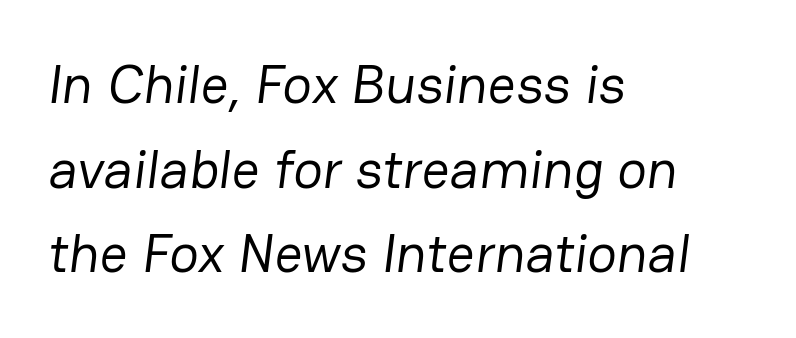
Q: Is the text bold? A: No.
Q: Is the typeface a serif or a sans-serif typeface? A: Sans-serif.
Q: Is the text underlined? A: No.
Q: How is the paragraph aligned? A: Left-aligned.
Q: Is the spacing between letters normal or unusually wide? A: Normal.
Q: Is the spacing between lines tight, normal or loose? A: Normal.
Q: Width (condensed, normal, or wide)? A: Normal.
Q: Stroke contrast? A: Low.
Q: x-height? A: Medium.
Q: Monospaced? A: No.
